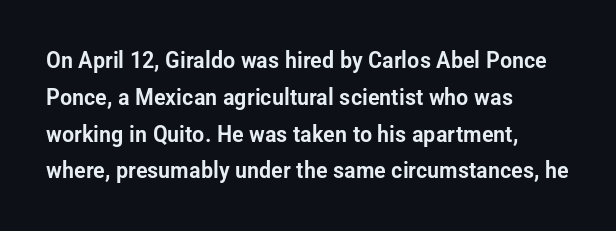
Every character sits straight up, as roman type does. Where is the straight margin? On the left. The rendering uses a moderate line-height, typical for paragraphs. Just letters on the line, the space beneath them empty. Compared with typical body copy, the letter spacing here is the same.
